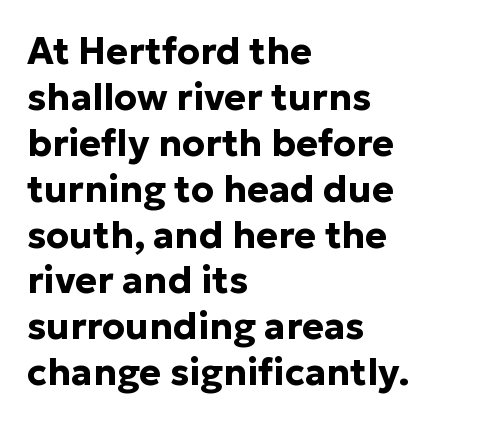
{"serif": "no", "italic": "no", "bold": "yes", "weight": "bold", "width": "normal", "stroke_contrast": "low", "x_height": "medium", "monospaced": "no", "underline": "no", "align": "left", "line_spacing_ratio": 1.24, "letter_spacing": "normal", "letter_spacing_em": 0.0, "glyph_px": 37}
